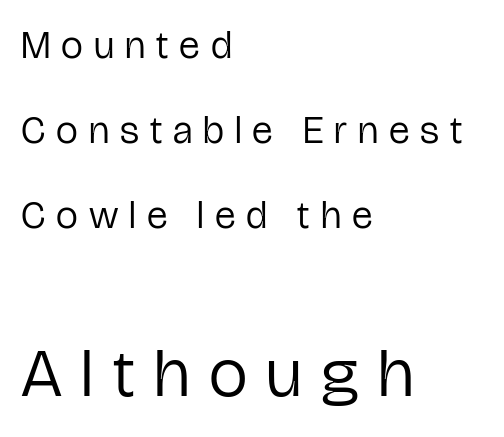
A light-to-regular cut is what we see here. The text was rendered using a sans face with plain stroke endings. Larger block? The one below; the one above is distinctly smaller. This rendering uses left alignment, leaving the right contour irregular.
